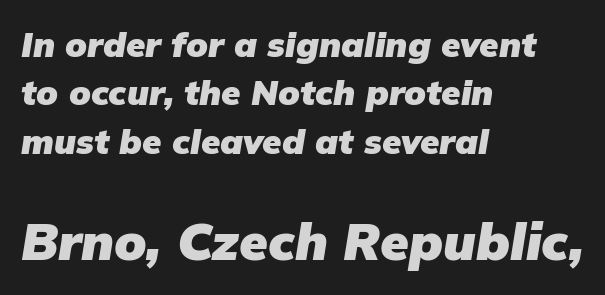
The image shows 52 px heavy type, italic (leaning right); set left-aligned, normal line spacing (1.38x), normal letter spacing, not underlined; the second (bottom) block is 1.49x larger; low stroke contrast and a medium x-height.
